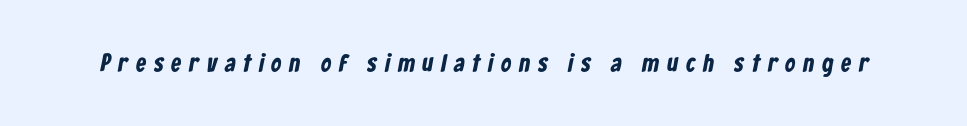
Q: Is the text bold? A: Yes.
Q: Is the text underlined? A: No.
Q: Is the spacing between letters normal or unusually wide? A: Unusually wide.
